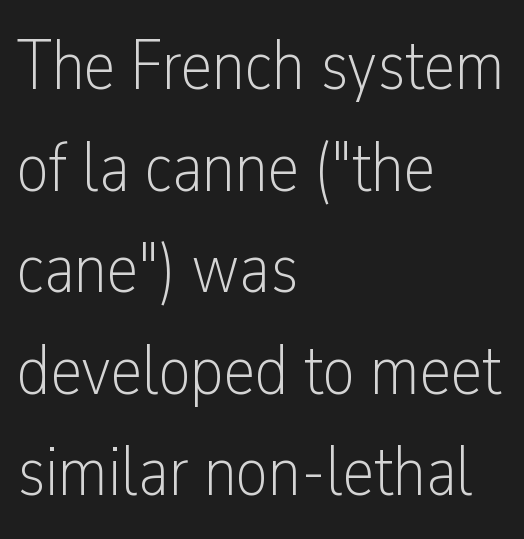
{"serif": "no", "italic": "no", "bold": "no", "weight": "light", "width": "condensed", "stroke_contrast": "low", "x_height": "medium", "monospaced": "no", "underline": "no", "align": "left", "line_spacing": "normal", "line_spacing_ratio": 1.43, "letter_spacing": "normal", "letter_spacing_em": 0.0, "glyph_px": 71}
